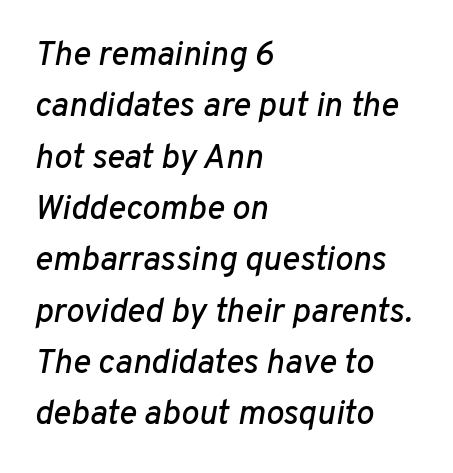
This sample has the flowing, uneven cadence of proportional lettering. Leading: standard. Between one letter and the next there's only the usual sliver of space. The passage is arranged the way most books set body copy — flush left. Quick note: underline off.
